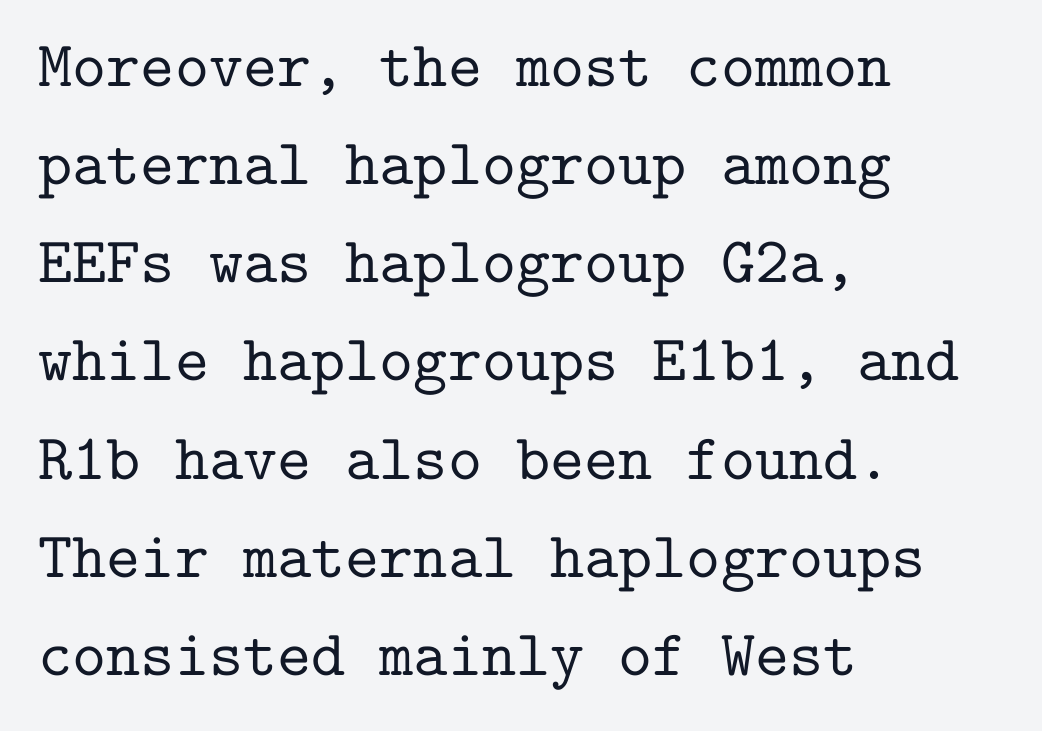
Q: Is the text italic (slanted)? A: No, it is upright.
Q: Is the typeface a serif or a sans-serif typeface? A: Serif.
Q: Is the text underlined? A: No.
Q: How is the paragraph aligned? A: Left-aligned.
Q: Is the spacing between letters normal or unusually wide? A: Normal.
Q: Is the spacing between lines tight, normal or loose? A: Normal.
Q: Width (condensed, normal, or wide)? A: Normal.
Q: Stroke contrast? A: Low.
Q: x-height? A: Medium.
Q: Monospaced? A: Yes.
